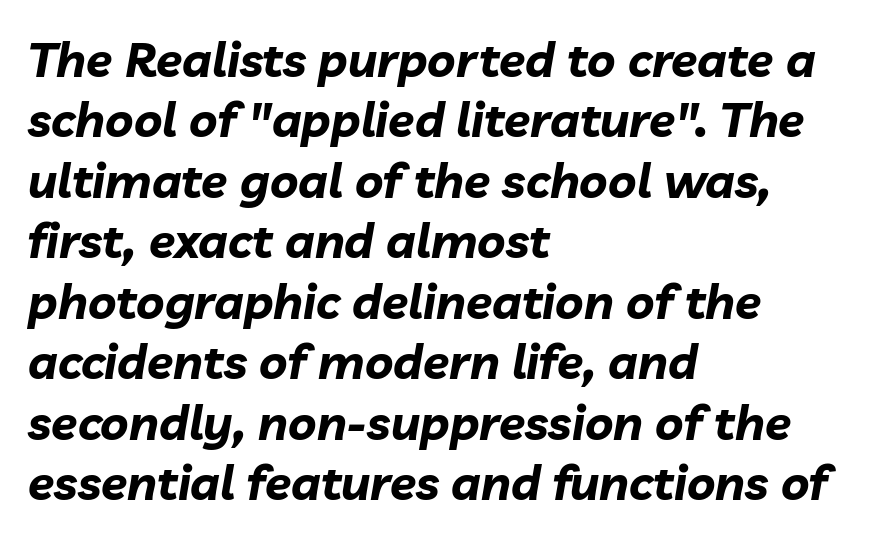
The image shows 48 px bold type, italic (leaning right); set left-aligned, normal line spacing (1.26x), normal letter spacing, not underlined; low stroke contrast and a medium x-height.
